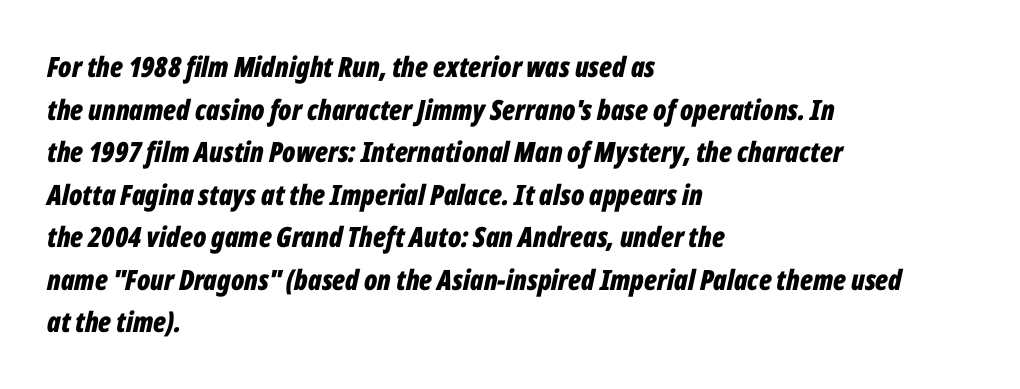
Is the type bold? Yes — the strokes are clearly thick and heavy. The foot of each line stays bare and open. The lines in this sample share a left origin and differ only in where they stop. The letters advance in unequal steps, a hallmark of proportional type. Glyph-to-glyph distance matches everyday printed text.
